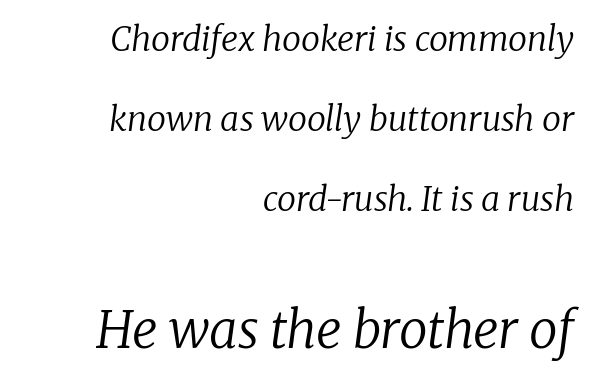
The image shows 51 px regular-weight serif type, italic (leaning right); set right-aligned, loose line spacing (2.35x), normal letter spacing, not underlined; the second (bottom) block is 1.5x larger; low stroke contrast and a medium x-height.
